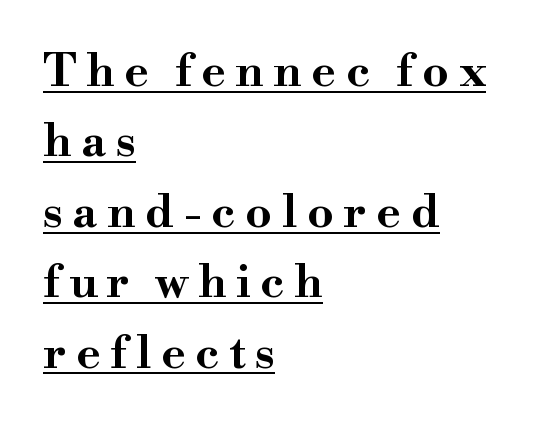
The ragged edge is on the right, which tells us the setting is flush left. One glance says typical: line gaps are just what's usual. Short note: letters widely spaced. Decoration check: the copy is underlined. This is serif lettering, the kind often seen in printed books. Thick stems and heavy bowls — unmistakably bold.
